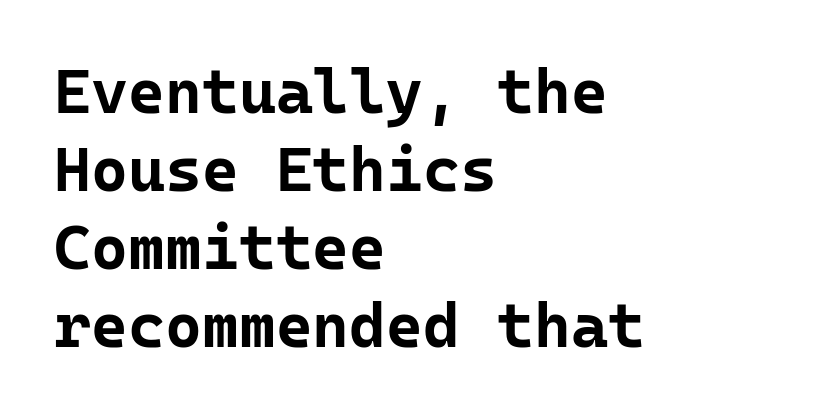
{"serif": "no", "italic": "no", "bold": "yes", "weight": "bold", "width": "normal", "stroke_contrast": "low", "x_height": "medium", "monospaced": "yes", "underline": "no", "align": "left", "line_spacing_ratio": 1.24, "letter_spacing": "normal", "letter_spacing_em": 0.0, "glyph_px": 63}
